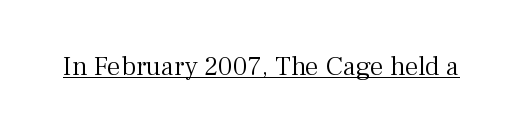
{"italic": "no", "bold": "no", "underline": "yes", "letter_spacing": "normal", "letter_spacing_em": 0.0, "glyph_px": 27}
